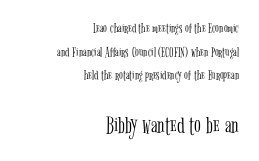
{"italic": "no", "bold": "no", "underline": "no", "align": "right", "line_spacing": "normal", "line_spacing_ratio": 1.69, "letter_spacing": "normal", "letter_spacing_em": 0.0, "larger_block": "second", "size_ratio": 1.79, "glyph_px": 25}
